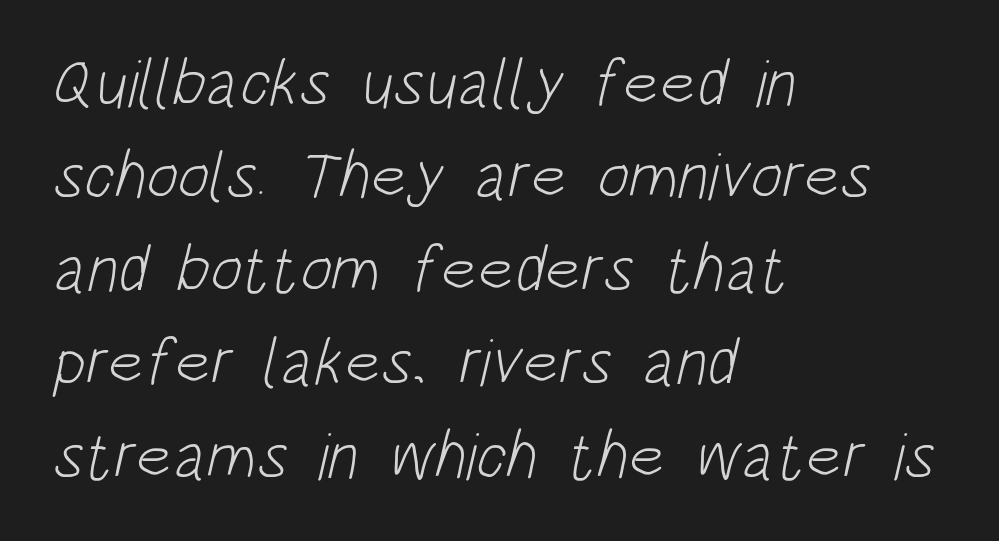
Q: Is the text bold? A: No.
Q: Is the typeface a serif or a sans-serif typeface? A: Sans-serif.
Q: Is the text underlined? A: No.
Q: How is the paragraph aligned? A: Left-aligned.
Q: Is the spacing between letters normal or unusually wide? A: Normal.
Q: Is the spacing between lines tight, normal or loose? A: Normal.
Q: Width (condensed, normal, or wide)? A: Condensed.
Q: Stroke contrast? A: Low.
Q: x-height? A: Large.
Q: Monospaced? A: No.
